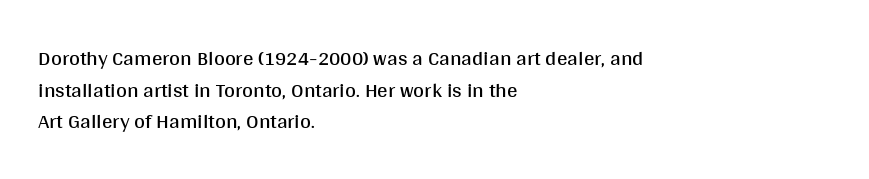
The image shows 21 px text type, upright; set left-aligned, normal line spacing (1.51x), normal letter spacing, not underlined.
